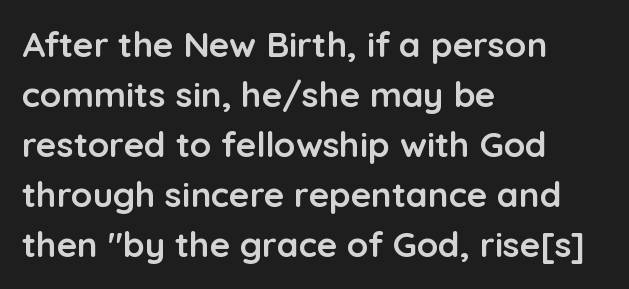
Whoever set this chose a conventional vertical rhythm. Each line starts at the same left margin while the right side varies. Only glyphs here, with clear space below each row. Heft: maximum for text — a bold. Designer's note — italics off, roman on. Note the varied advance widths — an 'i' is clearly narrower than an 'm'.
